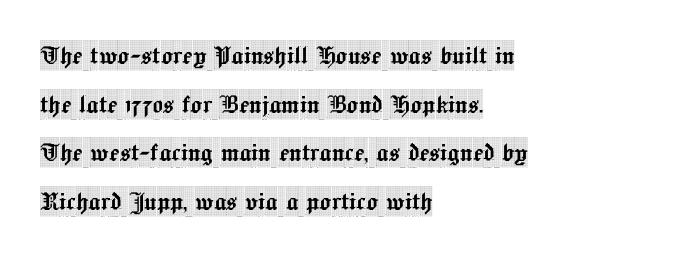
This sample has the flowing, uneven cadence of proportional lettering. Students, note that the glyphs here touch the page at normal intervals. A normal amount of white space separates one row of letters from the next. The typesetter chose a ragged-right arrangement here.
